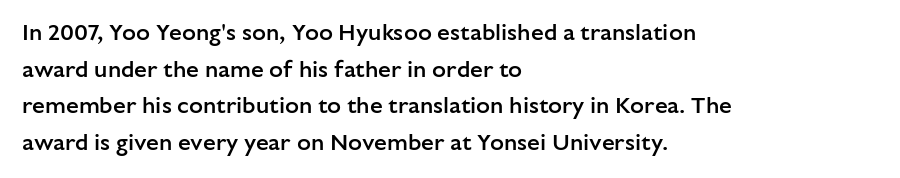
The type is set solid horizontally, with unmodified tracking. Visually the block forms a straight wall on the left and a jagged coastline on the right. Does the lettering tilt? It doesn't — this is upright. Baseline-to-baseline distance is the conventional proportion of letter height. Anything drawn beneath the words? Only blank space.
